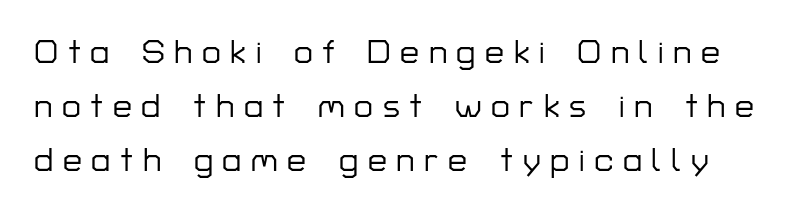
The image shows 34 px sans-serif type, upright; set normal line spacing (1.59x), unusually wide letter spacing (+0.28 em), not underlined; low stroke contrast and a medium x-height.
